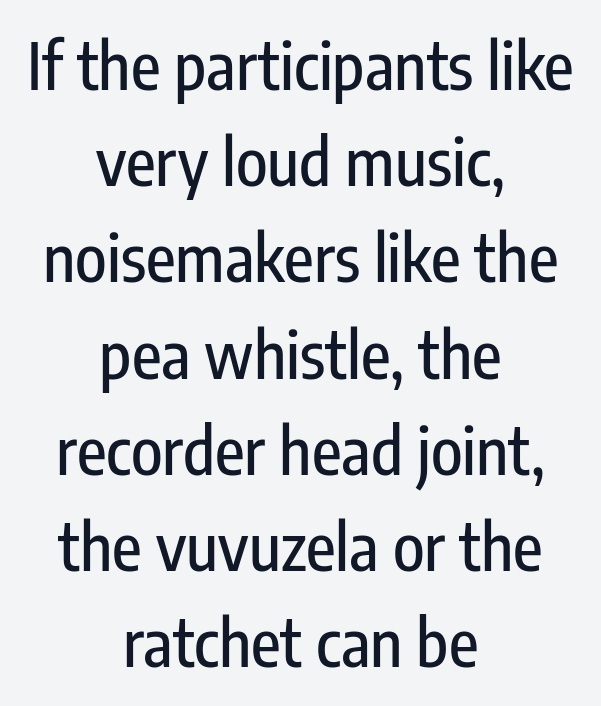
{"serif": "no", "italic": "no", "width": "condensed", "stroke_contrast": "low", "x_height": "medium", "monospaced": "no", "underline": "no", "align": "center", "line_spacing": "normal", "line_spacing_ratio": 1.48, "letter_spacing": "normal", "letter_spacing_em": 0.0, "glyph_px": 65}
